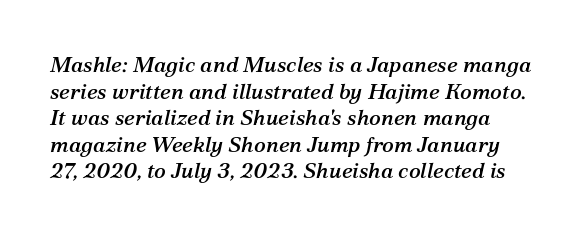
Q: Is the text italic (slanted)? A: Yes, it leans right by about 12 degrees.
Q: Is the text underlined? A: No.
Q: Is the spacing between letters normal or unusually wide? A: Normal.
